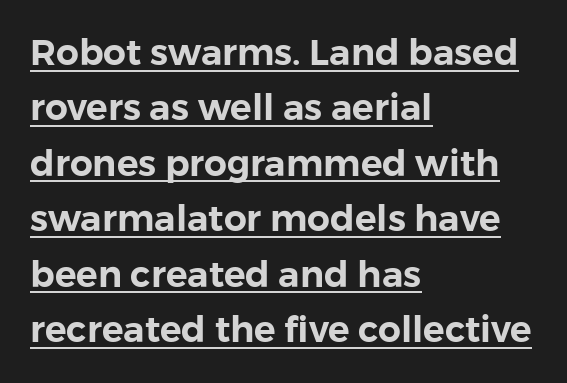
{"serif": "no", "italic": "no", "width": "normal", "stroke_contrast": "low", "x_height": "medium", "monospaced": "no", "underline": "yes", "align": "left", "line_spacing": "normal", "line_spacing_ratio": 1.54, "letter_spacing": "normal", "letter_spacing_em": 0.0, "glyph_px": 36}
